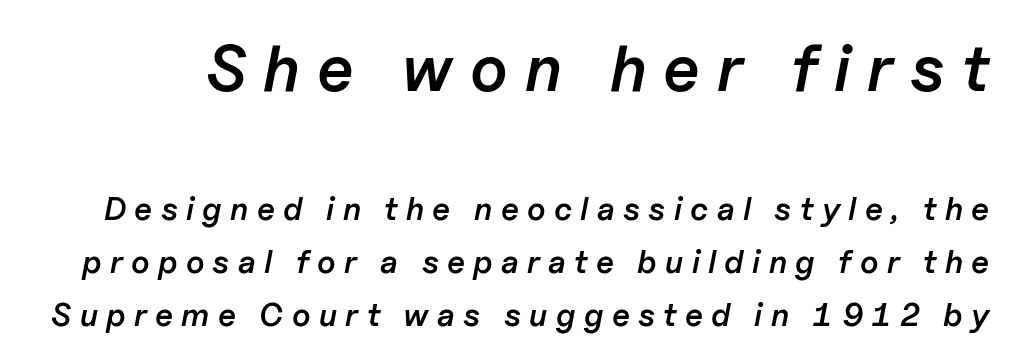
Q: Is the text bold? A: Semi-bold.
Q: Is the text italic (slanted)? A: Yes, it leans right by about 11 degrees.
Q: Is the text underlined? A: No.
Q: Is the spacing between letters normal or unusually wide? A: Unusually wide.
Q: Is the spacing between lines tight, normal or loose? A: Normal.
Q: Which block of text is set in a larger size, the first (top) or the second (bottom)? A: The first (top) one.
Q: Width (condensed, normal, or wide)? A: Normal.
Q: Stroke contrast? A: Low.
Q: x-height? A: Medium.
Q: Monospaced? A: No.
